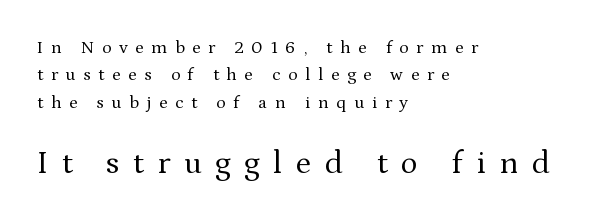
The rendering uses natural spacing where letterforms have individual widths. The typeface chosen for these lines features serifs. Vertically, the passage feels balanced, rows spaced as you'd expect. Characters remain perfectly vertical along every line. Loose tracking; the words dissolve into strings of separated letters. The designer gave the closing block more size than the opening block.
